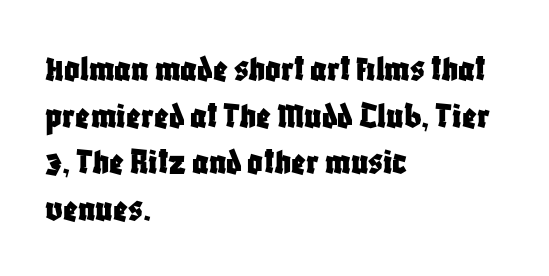
Q: Is the text italic (slanted)? A: No, it is upright.
Q: Is the typeface a serif or a sans-serif typeface? A: Sans-serif.
Q: Is the text underlined? A: No.
Q: How is the paragraph aligned? A: Left-aligned.
Q: Is the spacing between letters normal or unusually wide? A: Normal.
Q: Width (condensed, normal, or wide)? A: Condensed.
Q: Stroke contrast? A: Low.
Q: x-height? A: Large.
Q: Monospaced? A: No.
